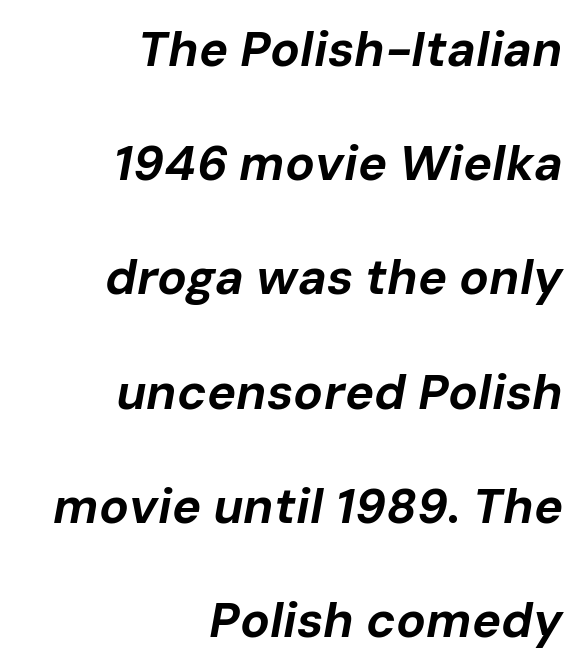
The image shows 49 px bold type, italic (leaning right); set right-aligned, loose line spacing (2.33x), normal letter spacing, not underlined; low stroke contrast and a medium x-height.
